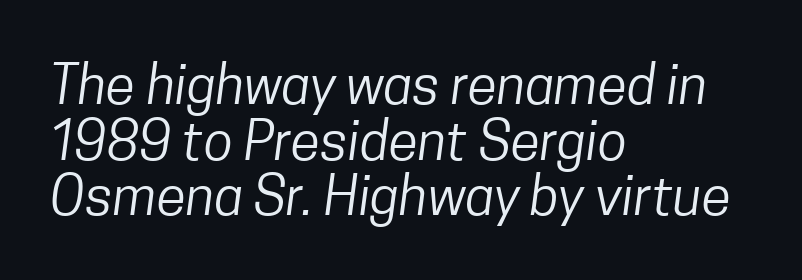
The image shows 54 px regular-weight, condensed sans-serif type; set left-aligned, tight line spacing (1.03x), normal letter spacing, not underlined; low stroke contrast and a medium x-height.
